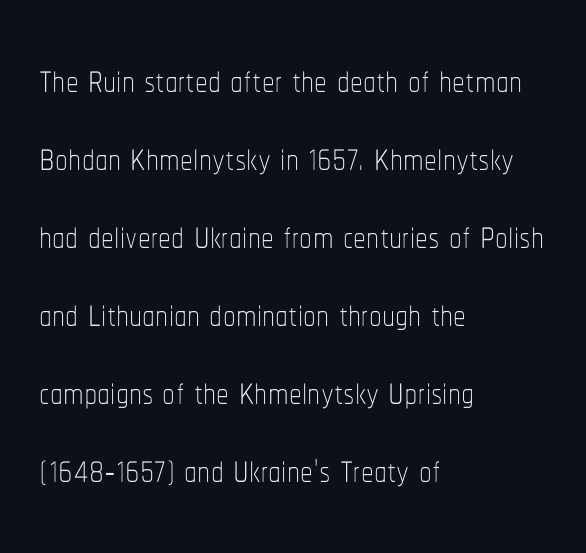
The area under the type is left untouched. Ink coverage per letter is moderate at most. The face used here is proportionally spaced, like ordinary book or web type. Tracking here is standard; glyphs follow each other at the usual distance. The font's upright variant was chosen for this text.
